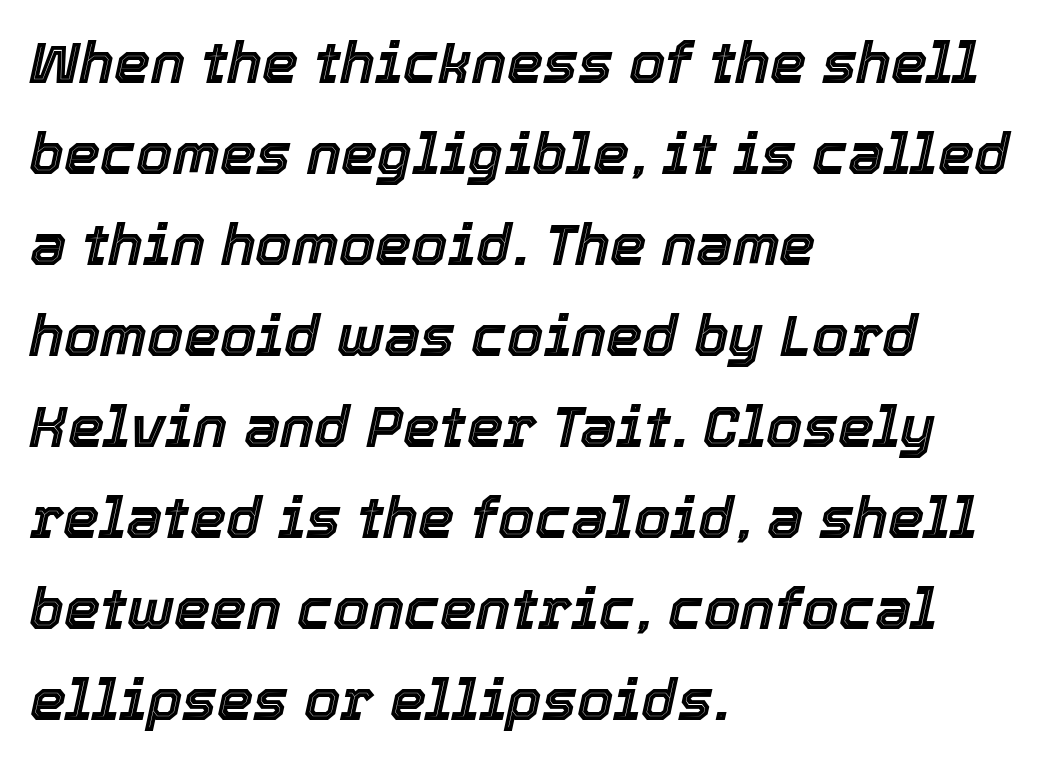
A typesetter would call this zero additional tracking. Do the characters align in a grid? No, the font is proportional. Designer's note — italics engaged. The space beneath each line is pristine and unruled.
